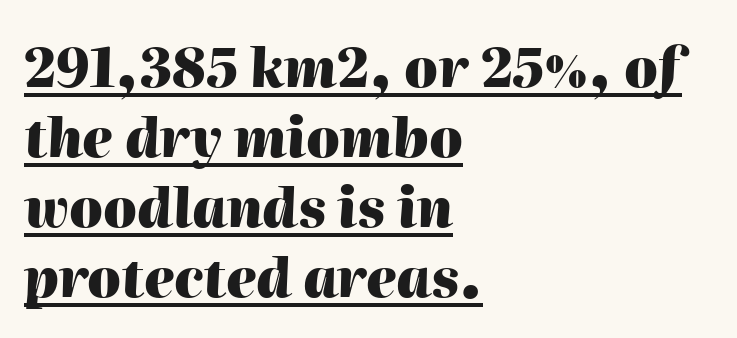
Q: Is the text bold? A: Yes.
Q: Is the text italic (slanted)? A: Yes, it leans right by about 2 degrees.
Q: Is the text underlined? A: Yes.
Q: How is the paragraph aligned? A: Left-aligned.
Q: Is the spacing between letters normal or unusually wide? A: Normal.
Q: Is the spacing between lines tight, normal or loose? A: Normal.
Q: Width (condensed, normal, or wide)? A: Normal.
Q: Stroke contrast? A: High.
Q: x-height? A: Medium.
Q: Monospaced? A: No.
